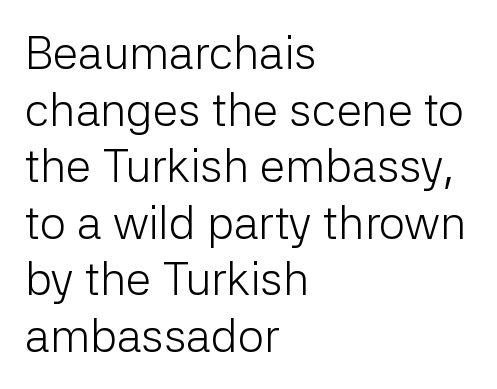
Q: Is the text bold? A: No.
Q: Is the text italic (slanted)? A: No, it is upright.
Q: Is the typeface a serif or a sans-serif typeface? A: Sans-serif.
Q: Is the text underlined? A: No.
Q: How is the paragraph aligned? A: Left-aligned.
Q: Is the spacing between letters normal or unusually wide? A: Normal.
Q: Width (condensed, normal, or wide)? A: Normal.
Q: Stroke contrast? A: Low.
Q: x-height? A: Medium.
Q: Monospaced? A: No.
